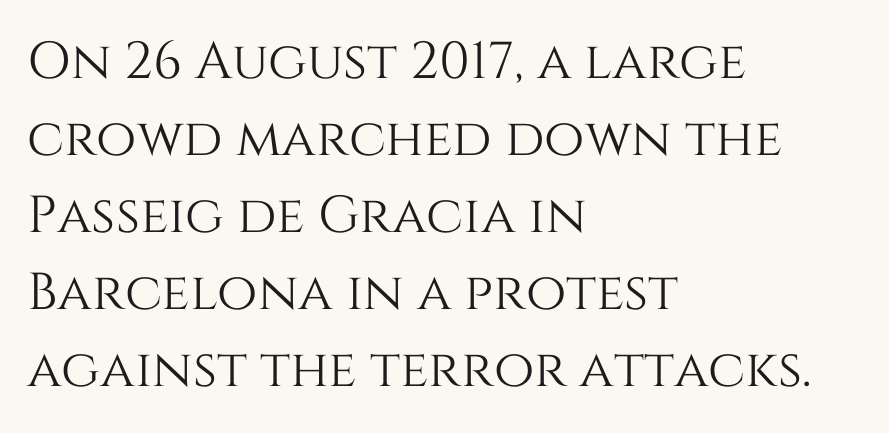
{"italic": "no", "width": "normal", "stroke_contrast": "medium", "x_height": "large", "monospaced": "no", "underline": "no", "align": "left", "line_spacing": "normal", "line_spacing_ratio": 1.48, "letter_spacing": "normal", "letter_spacing_em": 0.0, "glyph_px": 52}
